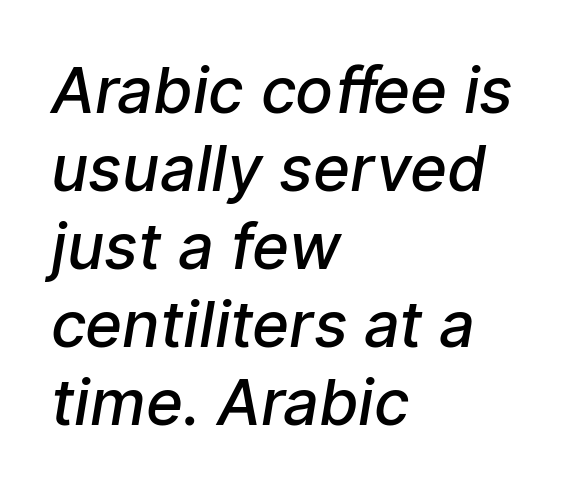
{"serif": "no", "bold": "semi", "weight": "semibold", "width": "normal", "stroke_contrast": "low", "x_height": "medium", "monospaced": "no", "underline": "no", "align": "left", "line_spacing_ratio": 1.24, "letter_spacing": "normal", "letter_spacing_em": 0.0, "glyph_px": 63}
